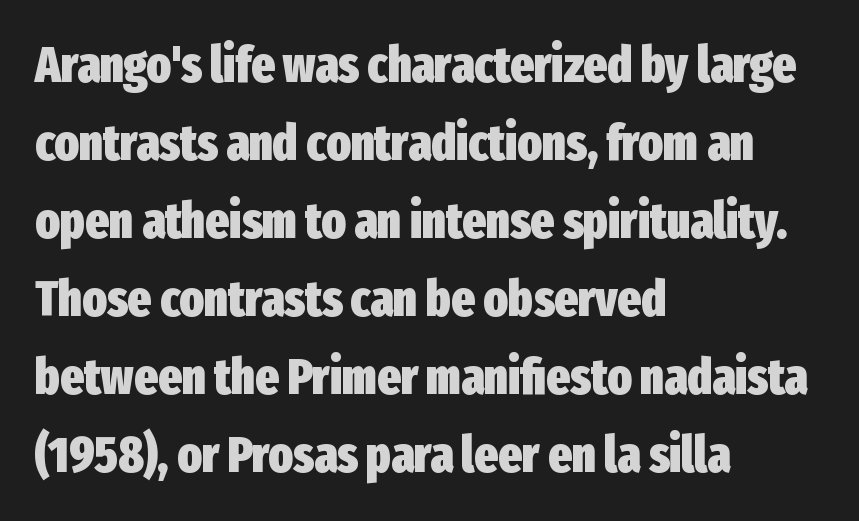
Underline: absent. A typesetter would call this leading conventional body-copy spacing. It's the straight-up-and-down kind of type. Heavy-handed strokes throughout: this text is bold. Line beginnings align vertically; line endings do not. A typesetter would call this zero additional tracking.
